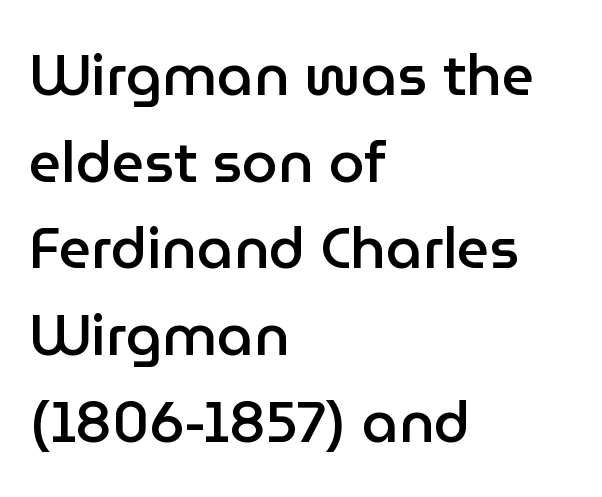
Q: Is the text bold? A: Semi-bold.
Q: Is the text italic (slanted)? A: No, it is upright.
Q: Is the typeface a serif or a sans-serif typeface? A: Sans-serif.
Q: Is the text underlined? A: No.
Q: How is the paragraph aligned? A: Left-aligned.
Q: Is the spacing between letters normal or unusually wide? A: Normal.
Q: Is the spacing between lines tight, normal or loose? A: Normal.
Q: Width (condensed, normal, or wide)? A: Normal.
Q: Stroke contrast? A: Low.
Q: x-height? A: Medium.
Q: Monospaced? A: No.
